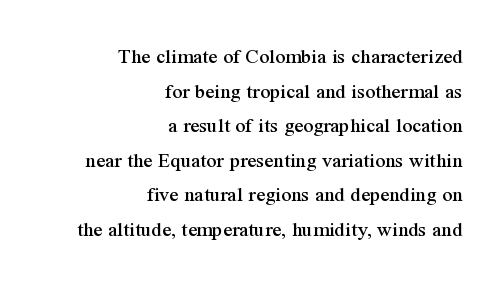
It's the straight-up-and-down kind of type. Lines of text with bare space underneath. Each line ends at the same right margin while the left side varies. The rendering keeps characters at their native spacing. Leading: standard.
